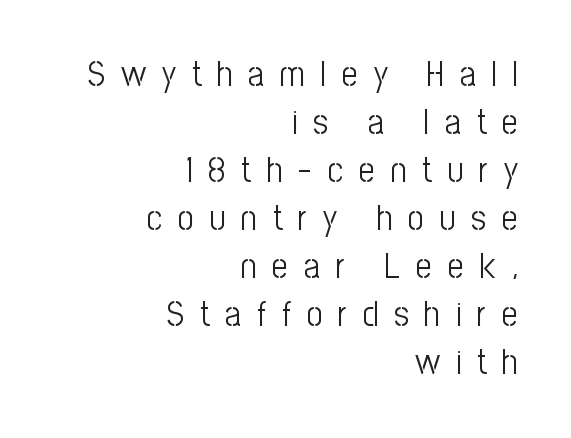
{"serif": "no", "italic": "no", "bold": "no", "weight": "light", "width": "condensed", "stroke_contrast": "low", "x_height": "medium", "monospaced": "no", "underline": "no", "align": "right", "line_spacing": "normal", "line_spacing_ratio": 1.37, "letter_spacing": "wide", "letter_spacing_em": 0.45, "glyph_px": 35}
